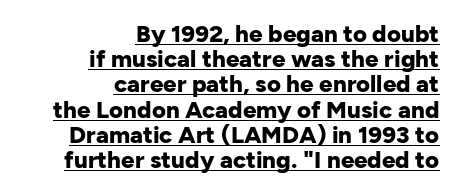
This is underlined copy, the kind a proofreader might mark for attention. These lines huddle together more closely than default settings would place them. Set as a true bold cut, around the 700 mark. Observe the ordinary spacing: letters are neighbours, not strangers. Does the copy run flush right? Yes — the right margin is perfectly even. The font's upright variant was chosen for this text.
